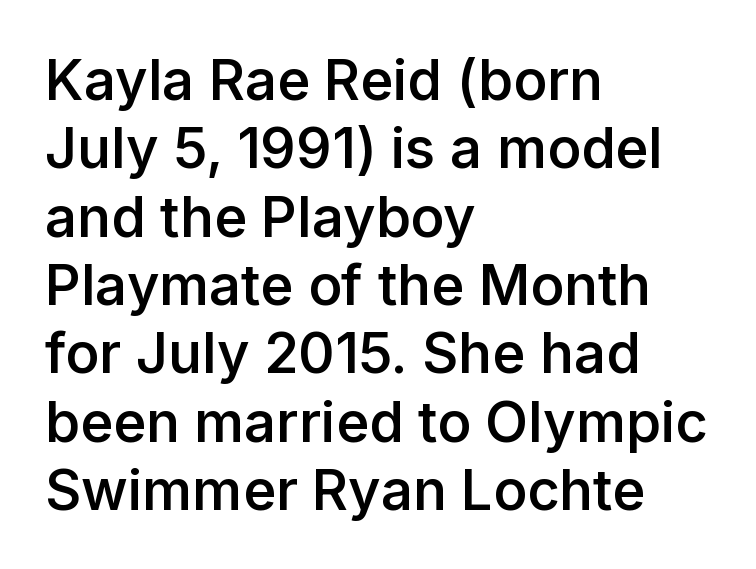
The image shows 56 px semibold sans-serif type, upright; set left-aligned, line spacing 1.22x, normal letter spacing, not underlined; low stroke contrast and a medium x-height.
